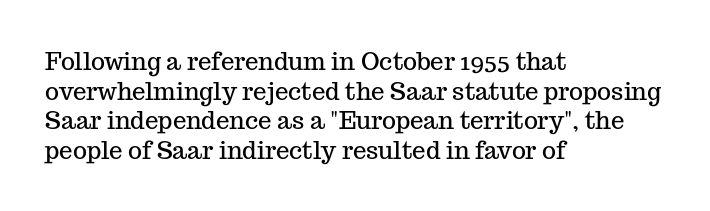
Q: Is the text italic (slanted)? A: No, it is upright.
Q: Is the text underlined? A: No.
Q: How is the paragraph aligned? A: Left-aligned.
Q: Is the spacing between letters normal or unusually wide? A: Normal.
